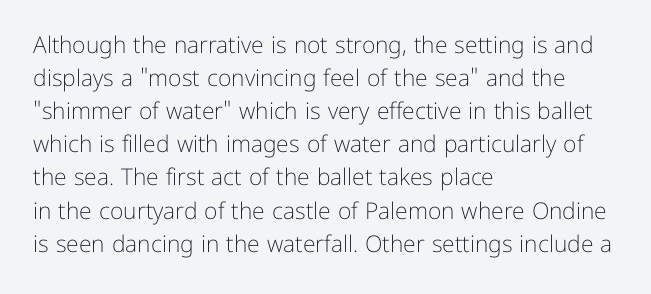
The image shows 23 px text type, upright; set left-aligned, normal line spacing (1.44x), normal letter spacing, not underlined.
